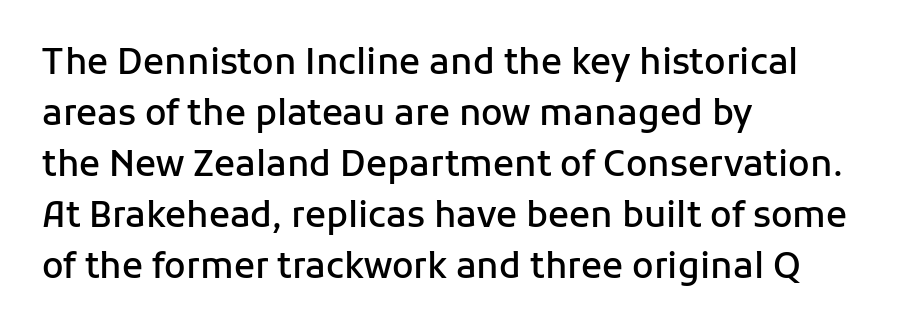
The image shows 35 px semibold sans-serif type, upright; set left-aligned, normal line spacing (1.46x), normal letter spacing, not underlined; low stroke contrast and a medium x-height.
